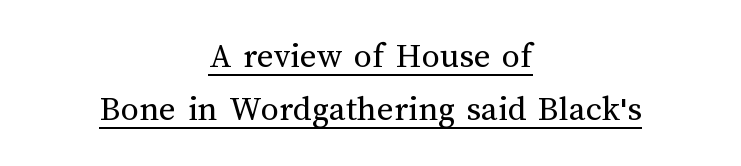
Q: Is the text bold? A: No.
Q: Is the text italic (slanted)? A: No, it is upright.
Q: Is the text underlined? A: Yes.
Q: How is the paragraph aligned? A: Centered.
Q: Is the spacing between letters normal or unusually wide? A: Normal.
Q: Is the spacing between lines tight, normal or loose? A: Normal.
Q: Width (condensed, normal, or wide)? A: Normal.
Q: Stroke contrast? A: Medium.
Q: x-height? A: Medium.
Q: Monospaced? A: No.
